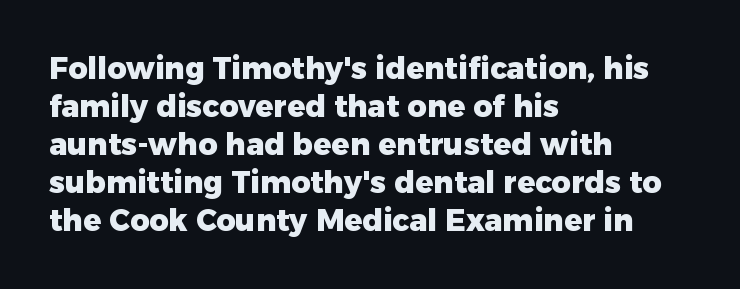
{"serif": "no", "italic": "no", "bold": "yes", "weight": "heavy", "width": "normal", "stroke_contrast": "low", "x_height": "medium", "monospaced": "no", "underline": "no", "align": "left", "line_spacing": "normal", "line_spacing_ratio": 1.27, "letter_spacing": "normal", "letter_spacing_em": 0.0, "glyph_px": 30}
